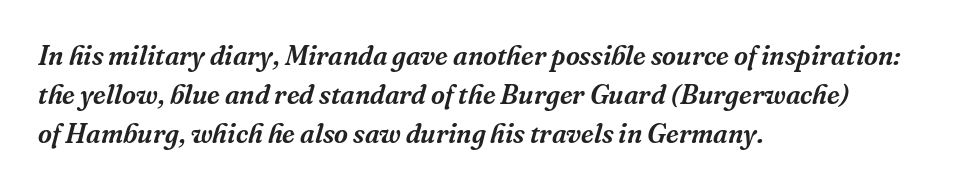
The letters sit at their default tracking, neither squeezed nor spread. Where is the straight margin? On the left. Does the leading feel generous? No, just average. No word sits above an underline. This is oblique type, the kind used for emphasis or titles.
